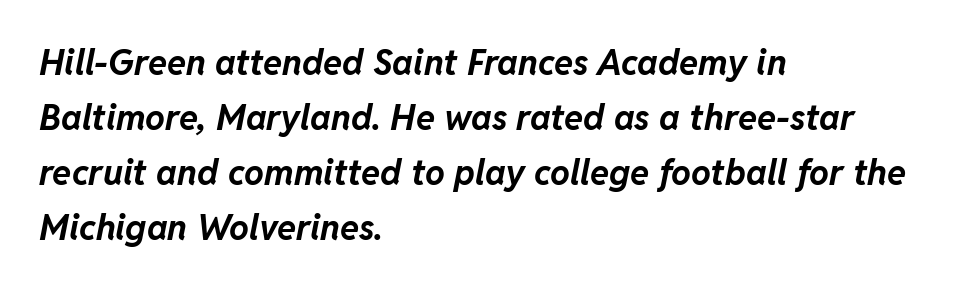
{"italic": "yes", "lean": "right", "slant_degrees": 11, "bold": "yes", "weight": "bold", "width": "normal", "stroke_contrast": "low", "x_height": "medium", "monospaced": "no", "underline": "no", "align": "left", "line_spacing": "normal", "line_spacing_ratio": 1.57, "letter_spacing": "normal", "letter_spacing_em": 0.0, "glyph_px": 35}
